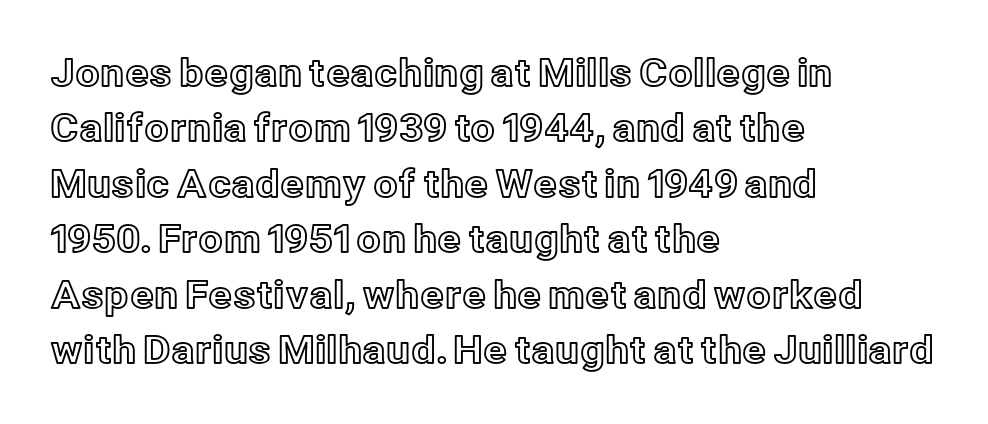
Q: Is the text italic (slanted)? A: No, it is upright.
Q: Is the text underlined? A: No.
Q: How is the paragraph aligned? A: Left-aligned.
Q: Is the spacing between letters normal or unusually wide? A: Normal.
Q: Is the spacing between lines tight, normal or loose? A: Normal.
Q: Width (condensed, normal, or wide)? A: Normal.
Q: x-height? A: Medium.
Q: Monospaced? A: No.
